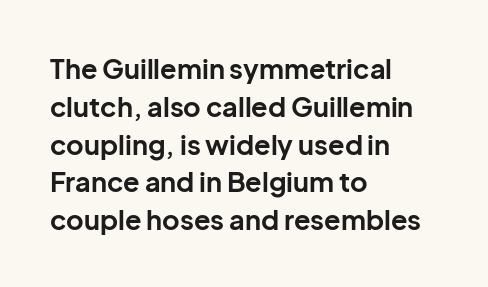
{"italic": "no", "bold": "yes", "underline": "no", "align": "left", "line_spacing": "normal", "line_spacing_ratio": 1.4, "letter_spacing": "normal", "letter_spacing_em": 0.0, "glyph_px": 27}
